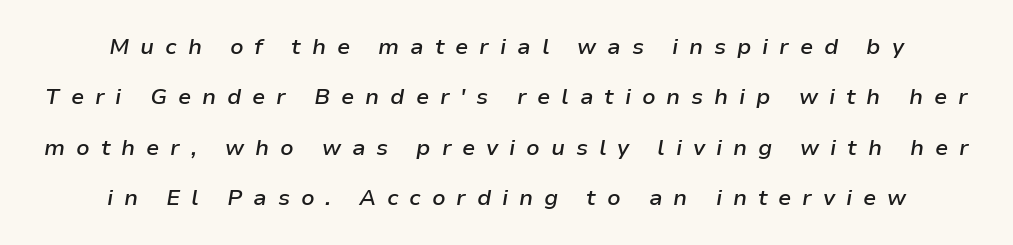
The image shows 22 px text type, italic (leaning right); set centered, loose line spacing (2.29x), unusually wide letter spacing (+0.49 em), not underlined.
